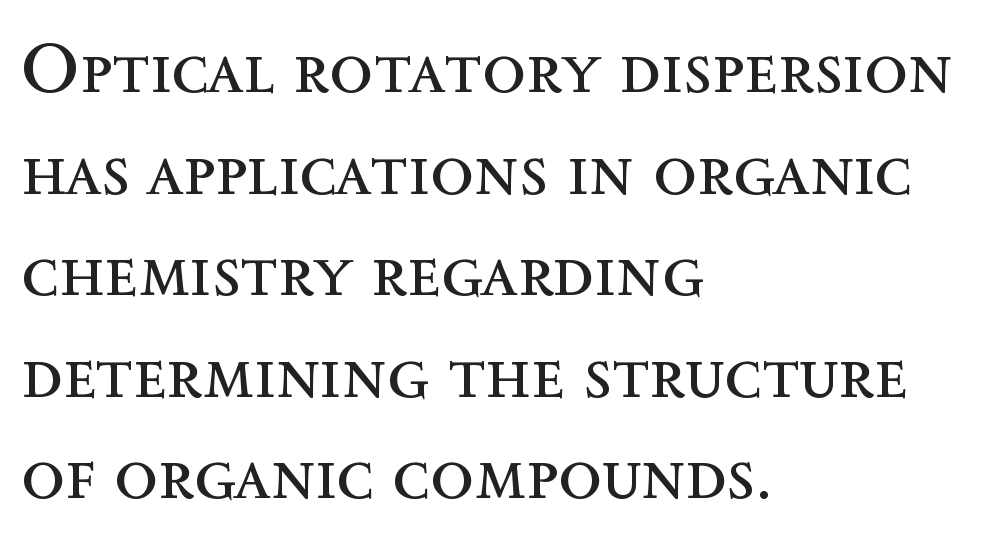
{"italic": "no", "bold": "no", "weight": "regular", "width": "normal", "x_height": "medium", "monospaced": "no", "underline": "no", "align": "left", "line_spacing": "normal", "line_spacing_ratio": 1.41, "letter_spacing": "normal", "letter_spacing_em": 0.0, "glyph_px": 72}
